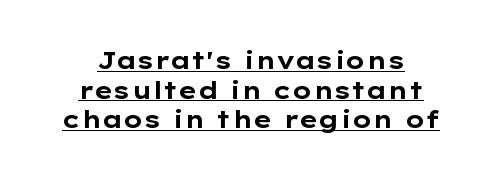
The letters are bold, with thick, heavy strokes. Unlike italic type, these characters show no tilt at all. The face used here appears with an underline applied. Is the block centered? Yes — each line is placed symmetrically about the middle. Observe the ordinary spacing: letters are neighbours, not strangers.
